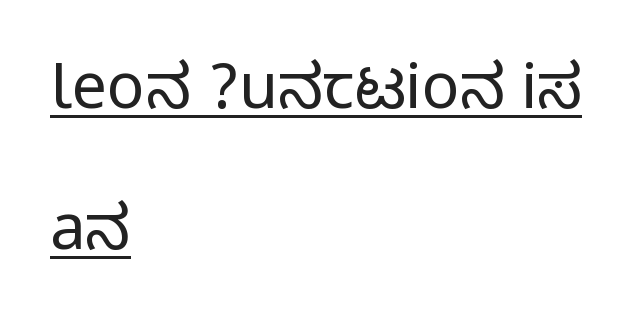
The image shows 63 px condensed sans-serif type, upright; set left-aligned, loose line spacing (2.24x), normal letter spacing, underlined; medium stroke contrast.
